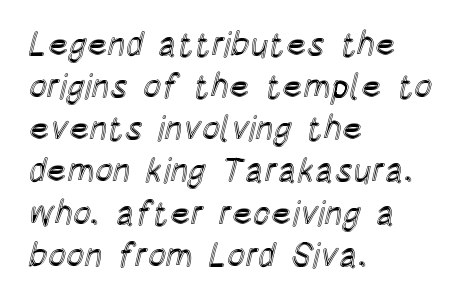
{"width": "condensed", "x_height": "large", "monospaced": "no", "underline": "no", "align": "left", "line_spacing_ratio": 1.24, "letter_spacing": "normal", "letter_spacing_em": 0.0, "glyph_px": 34}
